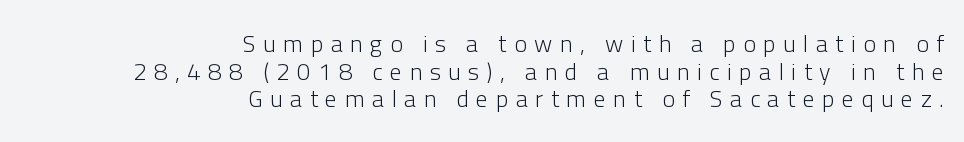
All the whitespace from short lines collects on the left. The line-height multiplier appears low, near solid setting. The font sits on the lighter half of the weight spectrum, regular included. Bare-footed words on every line.
